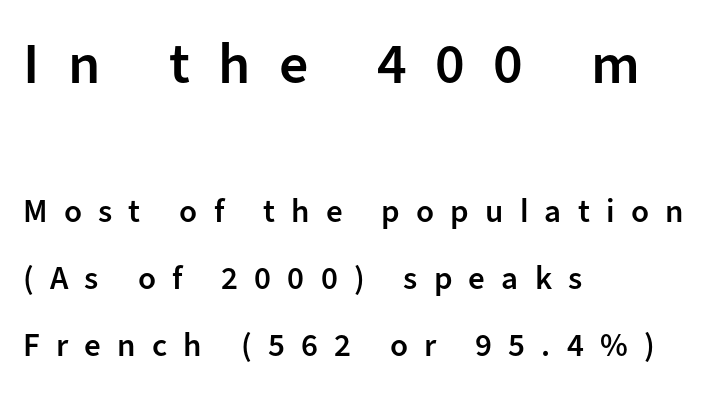
Q: Is the text bold? A: Semi-bold.
Q: Is the text italic (slanted)? A: No, it is upright.
Q: Is the typeface a serif or a sans-serif typeface? A: Sans-serif.
Q: Is the text underlined? A: No.
Q: How is the paragraph aligned? A: Left-aligned.
Q: Is the spacing between letters normal or unusually wide? A: Unusually wide.
Q: Is the spacing between lines tight, normal or loose? A: Loose.
Q: Which block of text is set in a larger size, the first (top) or the second (bottom)? A: The first (top) one.
Q: Width (condensed, normal, or wide)? A: Normal.
Q: Stroke contrast? A: Low.
Q: x-height? A: Medium.
Q: Monospaced? A: No.
